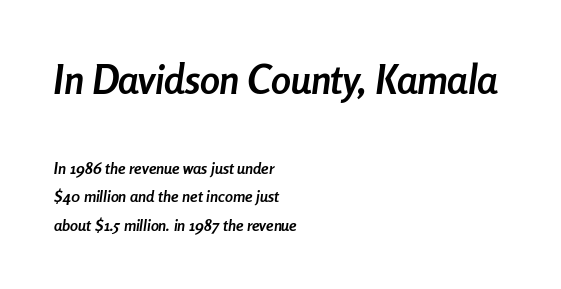
{"italic": "yes", "lean": "right", "slant_degrees": 8, "bold": "yes", "weight": "semibold", "width": "condensed", "stroke_contrast": "low", "x_height": "medium", "monospaced": "no", "underline": "no", "align": "left", "line_spacing_ratio": 1.79, "letter_spacing": "normal", "letter_spacing_em": 0.0, "larger_block": "first", "size_ratio": 2.5, "glyph_px": 40}
